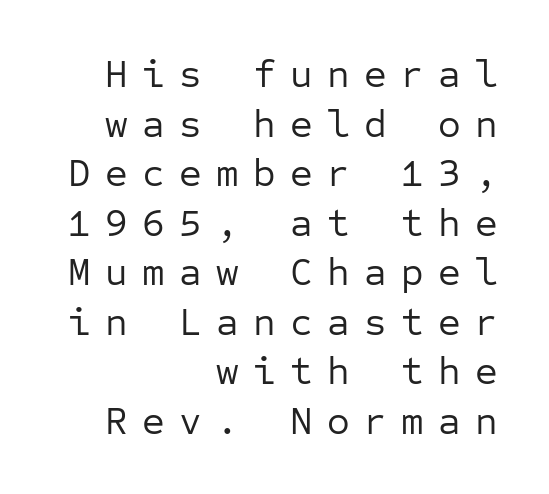
Q: Is the text bold? A: No.
Q: Is the text italic (slanted)? A: No, it is upright.
Q: Is the typeface a serif or a sans-serif typeface? A: Sans-serif.
Q: Is the text underlined? A: No.
Q: How is the paragraph aligned? A: Right-aligned.
Q: Is the spacing between letters normal or unusually wide? A: Unusually wide.
Q: Is the spacing between lines tight, normal or loose? A: Normal.
Q: Width (condensed, normal, or wide)? A: Normal.
Q: Stroke contrast? A: Low.
Q: x-height? A: Medium.
Q: Monospaced? A: Yes.
